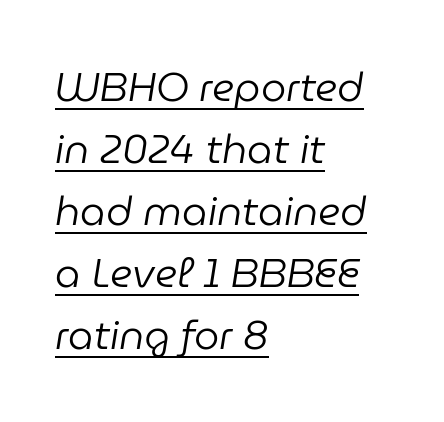
The image shows 40 px regular-weight type, italic (leaning right); set left-aligned, normal line spacing (1.55x), normal letter spacing, underlined; low stroke contrast and a medium x-height.
